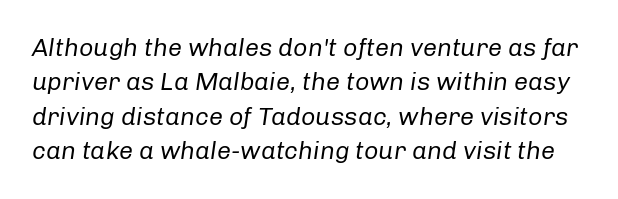
Q: Is the text bold? A: No.
Q: Is the text italic (slanted)? A: Yes, it leans right by about 8 degrees.
Q: Is the text underlined? A: No.
Q: Is the spacing between letters normal or unusually wide? A: Normal.
Q: Is the spacing between lines tight, normal or loose? A: Normal.
